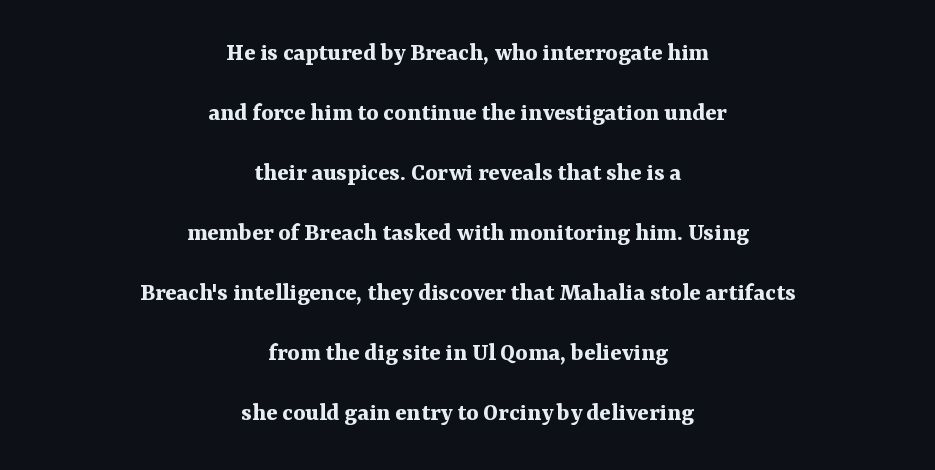
The specimen omits any rule beneath the text block's lines. Is the letter spacing exaggerated? No — it looks like the ordinary default. Centered paragraph, ragged on both sides. Stroke thickness is high; the sample reads as a true bold. Loosely led — the rows are spread out. Do the letters lean? They stand straight.
